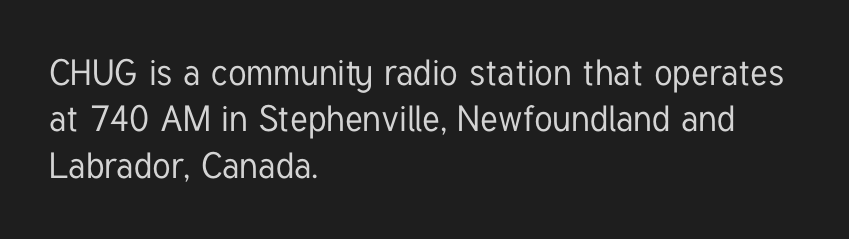
The image shows 36 px condensed sans-serif type, upright; set left-aligned, normal line spacing (1.29x), normal letter spacing, not underlined; low stroke contrast and a medium x-height.
